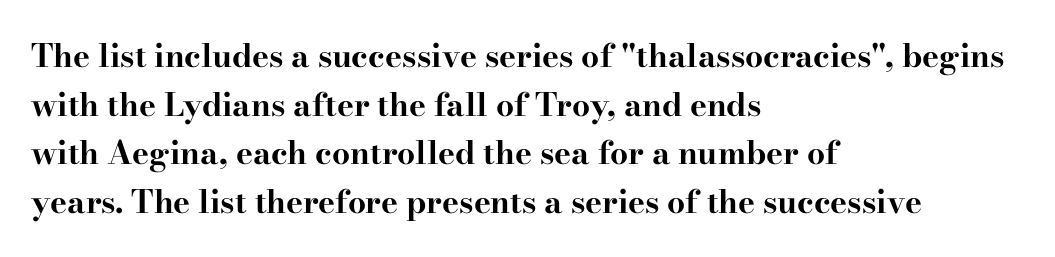
The image shows 32 px bold, wide serif type, upright; set left-aligned, normal line spacing (1.52x), normal letter spacing, not underlined; high stroke contrast and a small x-height.
